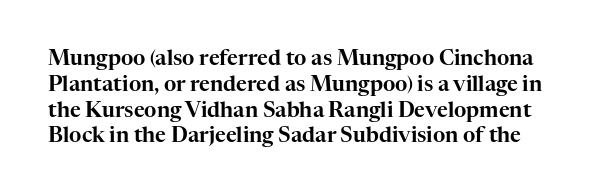
{"italic": "no", "underline": "no", "line_spacing_ratio": 1.23, "letter_spacing": "normal", "letter_spacing_em": 0.0, "glyph_px": 21}
